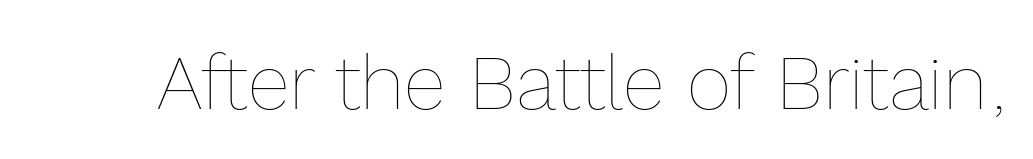
Anything drawn beneath the words? Only blank space. No chunkiness to these letters — they're not bold. The lettering stays uniformly vertical, giving the passage a roman look. The line texture is even and compact thanks to regular tracking. The face used here is proportionally spaced, like ordinary book or web type.
